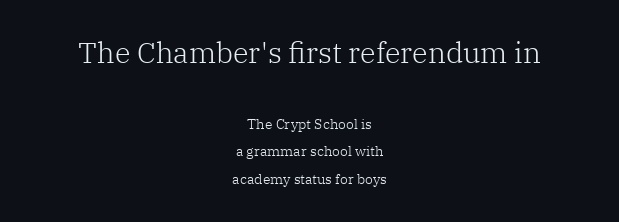
Q: Is the text bold? A: No.
Q: Is the text italic (slanted)? A: No, it is upright.
Q: Is the typeface a serif or a sans-serif typeface? A: Serif.
Q: Is the text underlined? A: No.
Q: How is the paragraph aligned? A: Centered.
Q: Is the spacing between letters normal or unusually wide? A: Normal.
Q: Is the spacing between lines tight, normal or loose? A: Loose.
Q: Which block of text is set in a larger size, the first (top) or the second (bottom)? A: The first (top) one.
Q: Width (condensed, normal, or wide)? A: Normal.
Q: Stroke contrast? A: Low.
Q: x-height? A: Medium.
Q: Monospaced? A: No.
